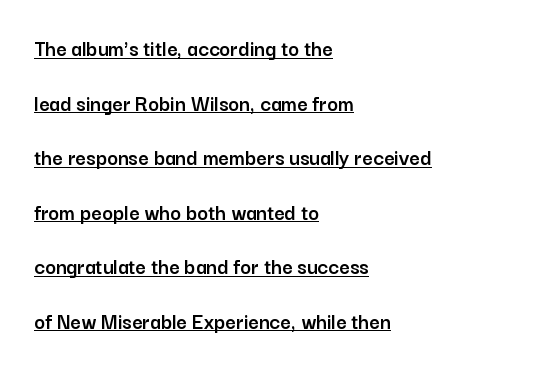
Q: Is the text italic (slanted)? A: No, it is upright.
Q: Is the text underlined? A: Yes.
Q: How is the paragraph aligned? A: Left-aligned.
Q: Is the spacing between letters normal or unusually wide? A: Normal.
Q: Is the spacing between lines tight, normal or loose? A: Loose.
